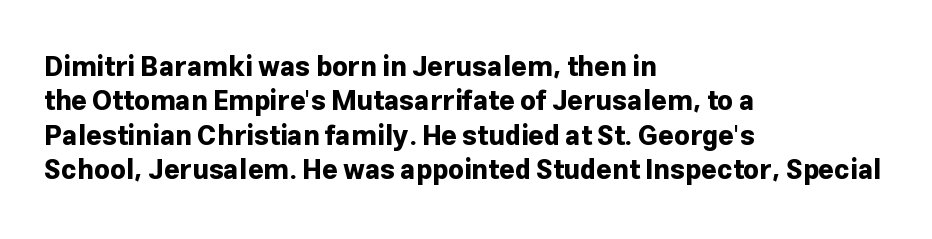
Q: Is the text bold? A: Yes.
Q: Is the text italic (slanted)? A: No, it is upright.
Q: Is the text underlined? A: No.
Q: How is the paragraph aligned? A: Left-aligned.
Q: Is the spacing between letters normal or unusually wide? A: Normal.
Q: Is the spacing between lines tight, normal or loose? A: Normal.
